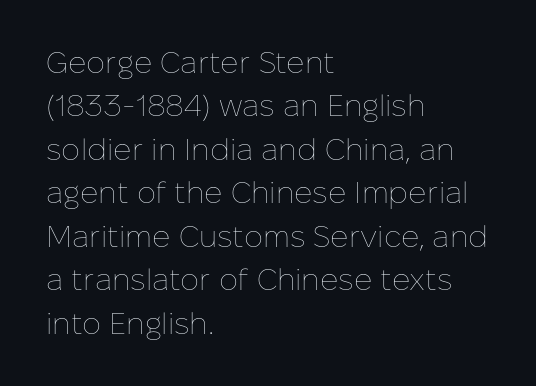
The image shows 30 px thin type, upright; set left-aligned, normal line spacing (1.45x), normal letter spacing, not underlined; low stroke contrast and a medium x-height.
